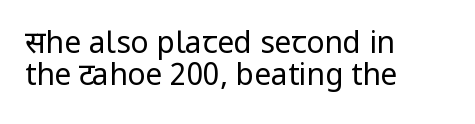
Q: Is the text bold? A: No.
Q: Is the text italic (slanted)? A: No, it is upright.
Q: Is the typeface a serif or a sans-serif typeface? A: Sans-serif.
Q: Is the text underlined? A: No.
Q: How is the paragraph aligned? A: Left-aligned.
Q: Is the spacing between letters normal or unusually wide? A: Normal.
Q: Is the spacing between lines tight, normal or loose? A: Tight.
Q: Width (condensed, normal, or wide)? A: Normal.
Q: Stroke contrast? A: Low.
Q: x-height? A: Medium.
Q: Monospaced? A: No.
